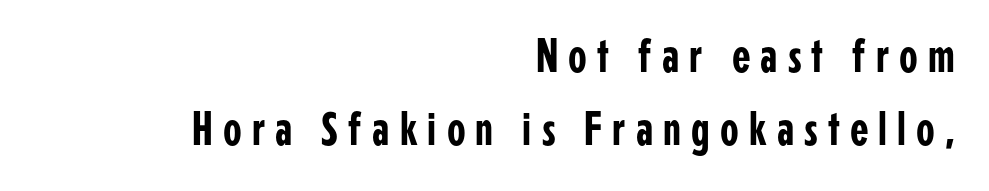
Each word looks stretched out because of the extra space between its letters. Teacher's note: observe the even right margin — that is flush-right alignment. Descenders hang freely into open space. Posture: straight, roman, zero tilt. Compared with typical paragraphs, the rows here are spaced about the same. Here the designer chose a conventional face with non-uniform glyph widths.
